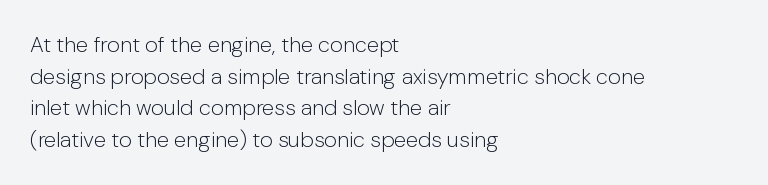
The image shows 22 px text type, upright; set left-aligned, normal line spacing (1.44x), normal letter spacing, not underlined.
